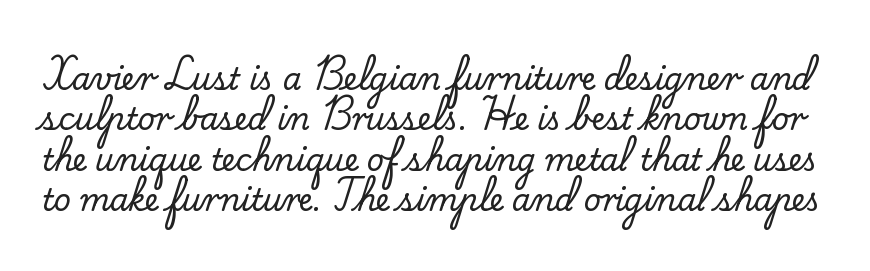
The image shows 30 px serif type; set normal line spacing (1.35x), normal letter spacing, not underlined; low stroke contrast and a small x-height.
